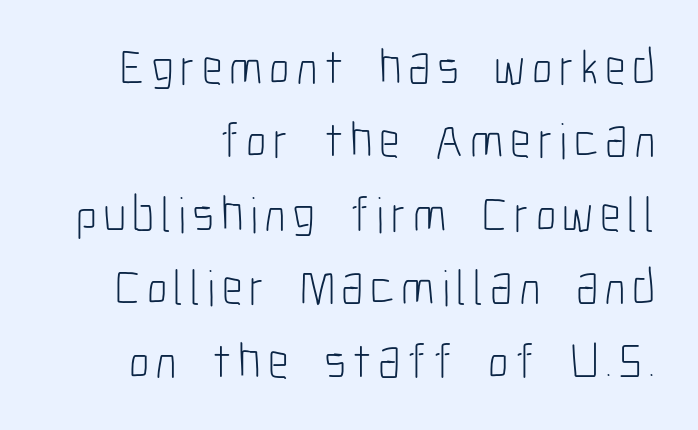
Q: Is the text bold? A: No.
Q: Is the text italic (slanted)? A: No, it is upright.
Q: Is the typeface a serif or a sans-serif typeface? A: Sans-serif.
Q: Is the text underlined? A: No.
Q: Is the spacing between lines tight, normal or loose? A: Normal.
Q: Width (condensed, normal, or wide)? A: Condensed.
Q: Stroke contrast? A: Low.
Q: x-height? A: Medium.
Q: Monospaced? A: No.
